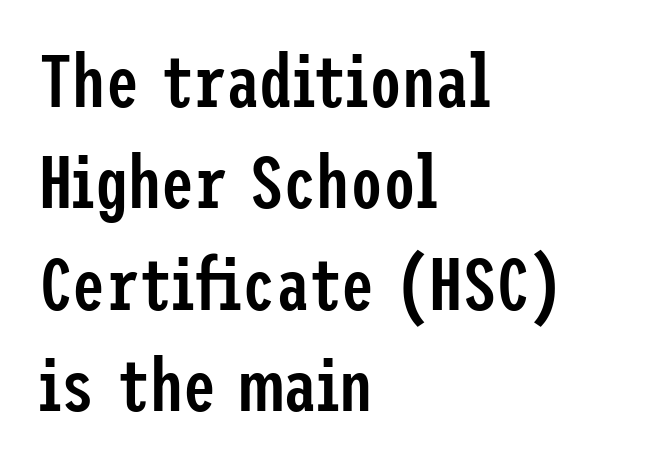
The image shows 74 px semibold, condensed sans-serif type, upright; set left-aligned, normal line spacing (1.37x), normal letter spacing, not underlined; low stroke contrast and a medium x-height.
